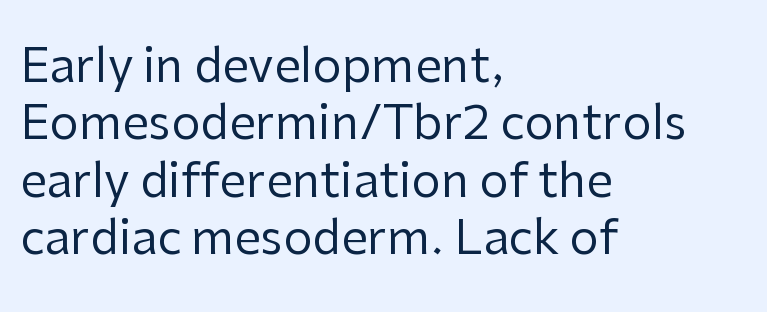
The image shows 47 px regular-weight sans-serif type, upright; set left-aligned, line spacing 1.22x, normal letter spacing, not underlined; low stroke contrast and a medium x-height.
